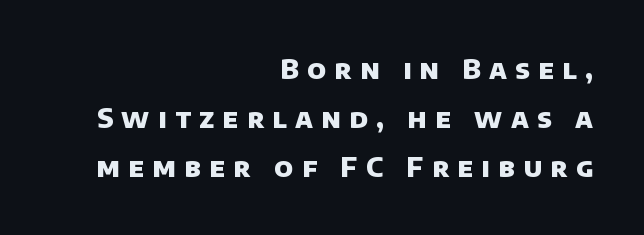
Strong, thick strokes mark this as bold type. Descenders are the only things crossing below the line. The paragraph has a hard right edge and a soft left edge. Characters follow at a spacing far wider than the type designer built in.
